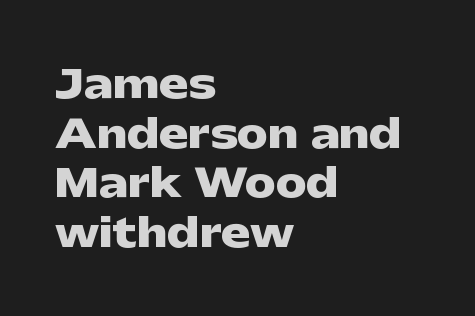
The image shows 39 px heavy, wide sans-serif type, upright; set left-aligned, normal line spacing (1.27x), normal letter spacing, not underlined; low stroke contrast and a medium x-height.
